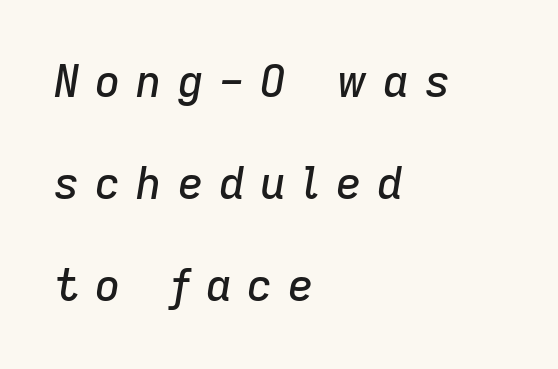
The image shows 44 px text type, italic (leaning right); set left-aligned, loose line spacing (2.32x), unusually wide letter spacing (+0.36 em), not underlined; low stroke contrast and a medium x-height.
